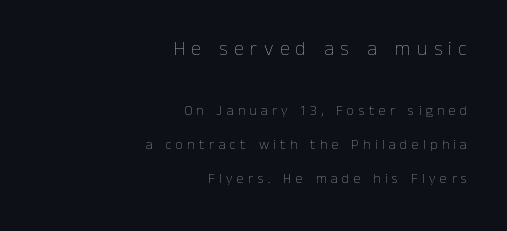
The image shows 20 px text type, upright; set right-aligned, loose line spacing (2.42x), unusually wide letter spacing (+0.32 em), not underlined; the first (top) block is 1.43x larger.
